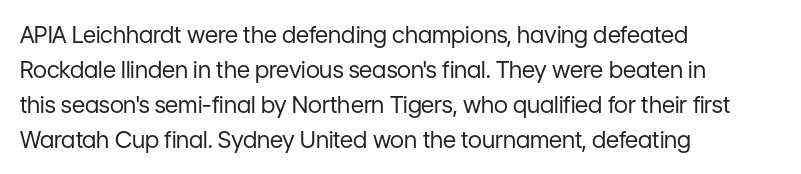
Weight: not bold — regular or lighter. The typesetter chose a ragged-right arrangement here. Each new line begins a customary step beneath the previous one. You could call the tracking neutral — neither tight nor loose. Only glyphs here, with clear space below each row. You can tell it's not italic because the verticals are truly vertical.
